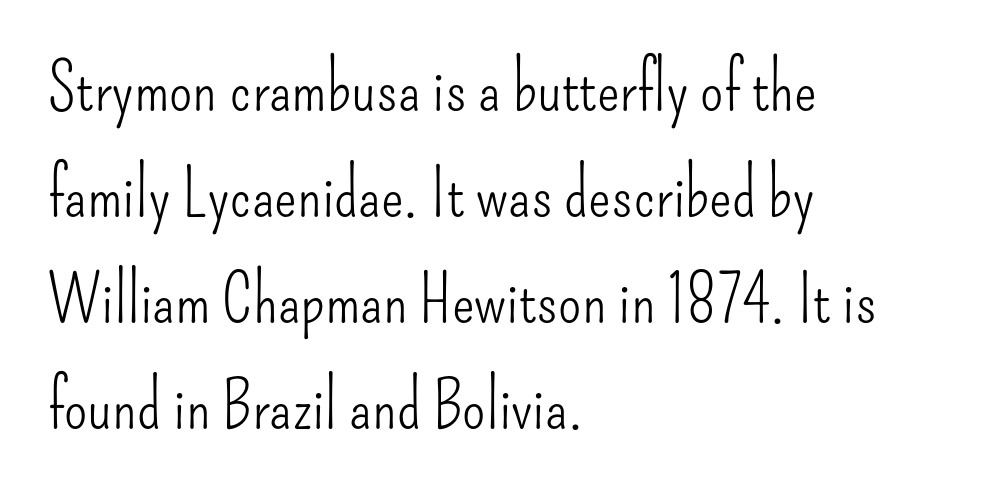
The image shows 67 px light, condensed sans-serif type, upright; set left-aligned, normal line spacing (1.58x), normal letter spacing, not underlined; low stroke contrast and a small x-height.
